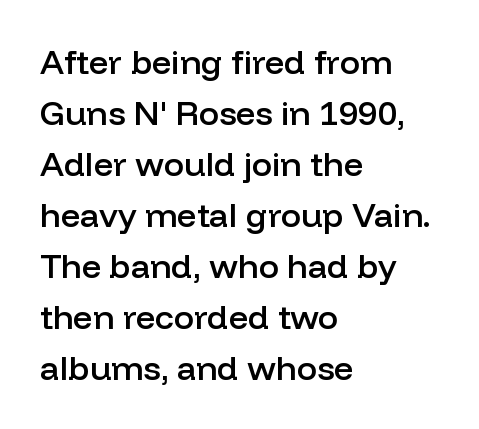
Q: Is the text bold? A: Semi-bold.
Q: Is the text italic (slanted)? A: No, it is upright.
Q: Is the typeface a serif or a sans-serif typeface? A: Sans-serif.
Q: Is the text underlined? A: No.
Q: How is the paragraph aligned? A: Left-aligned.
Q: Is the spacing between letters normal or unusually wide? A: Normal.
Q: Is the spacing between lines tight, normal or loose? A: Normal.
Q: Width (condensed, normal, or wide)? A: Normal.
Q: Stroke contrast? A: Low.
Q: x-height? A: Medium.
Q: Monospaced? A: No.
